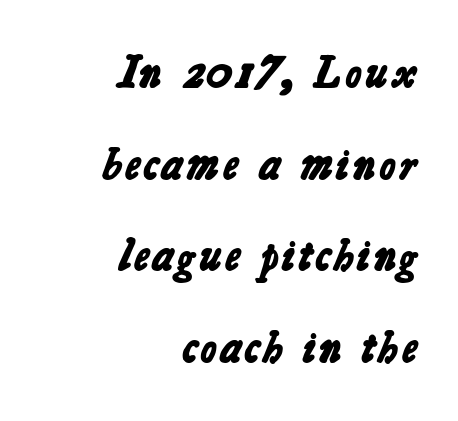
Note: no serifs on the glyphs. What's the leading like? Stretched, with rows far apart. Note the varied advance widths — an 'i' is clearly narrower than an 'm'. The strokes are fattened all the way to bold.
